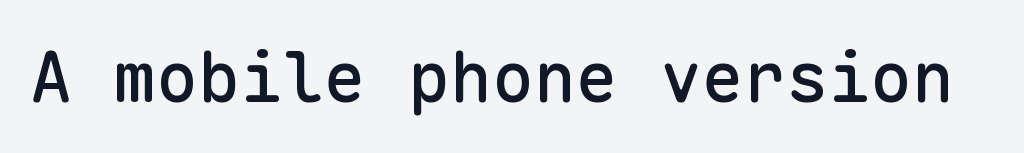
Does extra space separate the letters? No, they use regular spacing. Are there feet on the stems? There aren't — it's a sans. A roman cut, with each character standing at attention. Honestly, there is no underline to notice here at all.
